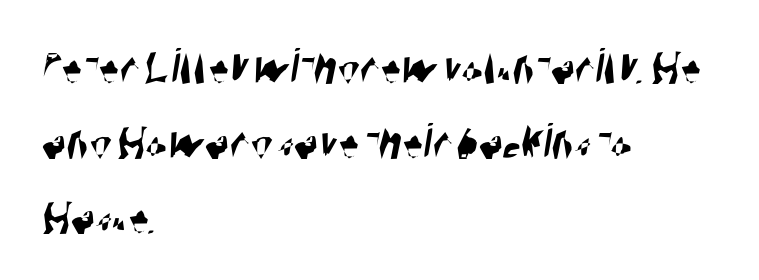
Q: Is the typeface a serif or a sans-serif typeface? A: Sans-serif.
Q: Is the text underlined? A: No.
Q: How is the paragraph aligned? A: Left-aligned.
Q: Is the spacing between letters normal or unusually wide? A: Normal.
Q: Is the spacing between lines tight, normal or loose? A: Normal.
Q: Width (condensed, normal, or wide)? A: Condensed.
Q: Stroke contrast? A: High.
Q: x-height? A: Large.
Q: Monospaced? A: No.
